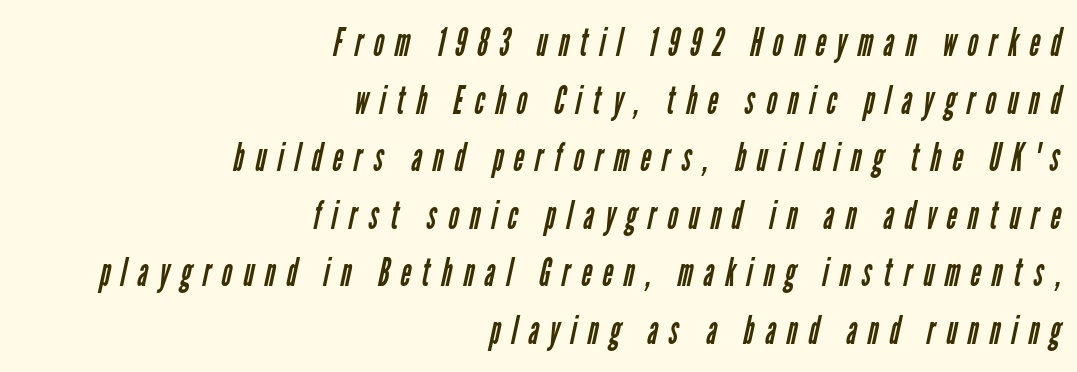
{"serif": "no", "bold": "no", "weight": "regular", "width": "condensed", "stroke_contrast": "low", "x_height": "medium", "monospaced": "no", "underline": "no", "align": "right", "line_spacing": "normal", "line_spacing_ratio": 1.44, "letter_spacing": "wide", "letter_spacing_em": 0.28, "glyph_px": 40}
